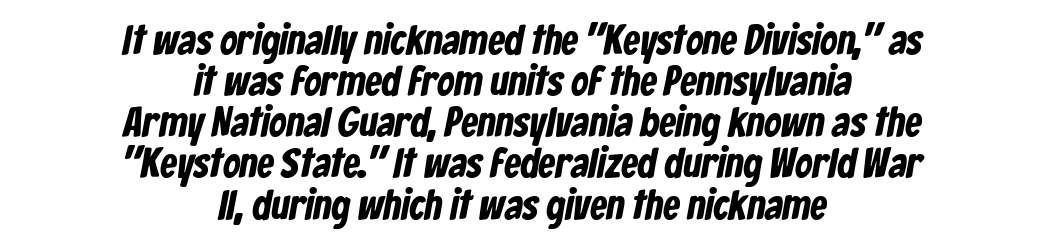
Q: Is the text bold? A: Yes.
Q: Is the typeface a serif or a sans-serif typeface? A: Sans-serif.
Q: Is the text underlined? A: No.
Q: How is the paragraph aligned? A: Centered.
Q: Is the spacing between letters normal or unusually wide? A: Normal.
Q: Is the spacing between lines tight, normal or loose? A: Tight.
Q: Width (condensed, normal, or wide)? A: Condensed.
Q: Stroke contrast? A: Low.
Q: x-height? A: Medium.
Q: Monospaced? A: No.
